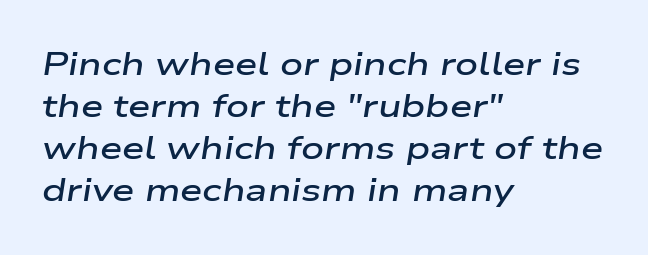
The setting favours the left margin, as ordinary paragraphs usually do. The space directly below the letters is spotless. The type is set solid horizontally, with unmodified tracking. This is moderately heavy type, rendered in semibold.
